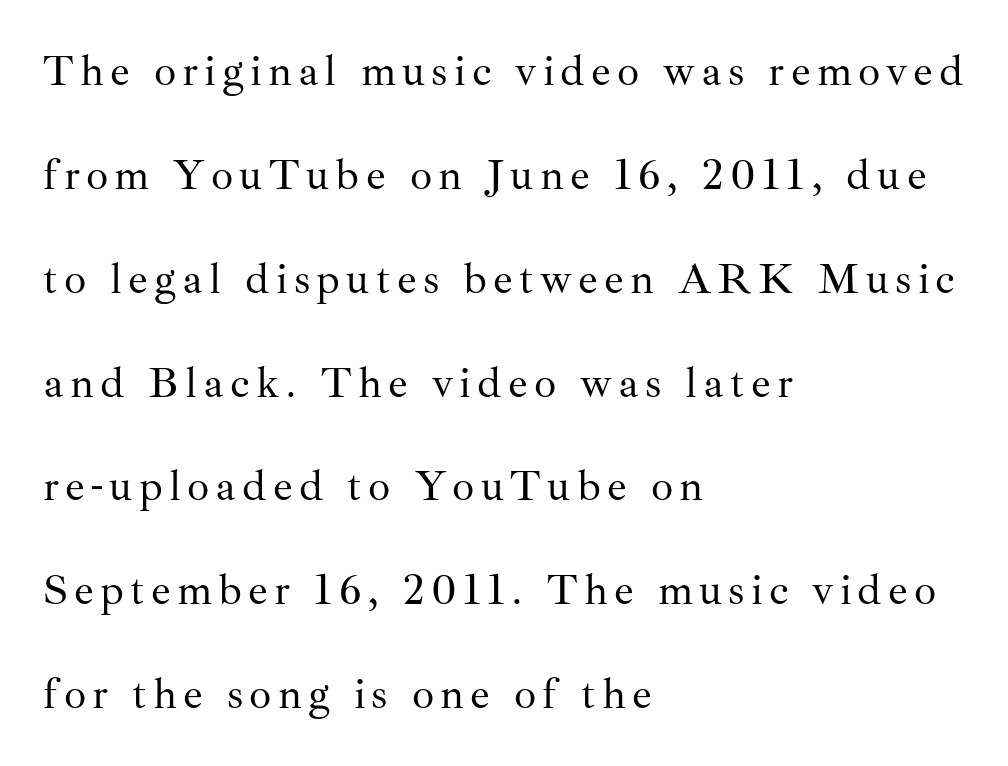
{"serif": "yes", "italic": "no", "bold": "no", "weight": "regular", "width": "normal", "stroke_contrast": "medium", "x_height": "small", "monospaced": "no", "underline": "no", "align": "left", "line_spacing": "loose", "line_spacing_ratio": 2.36, "glyph_px": 44}
